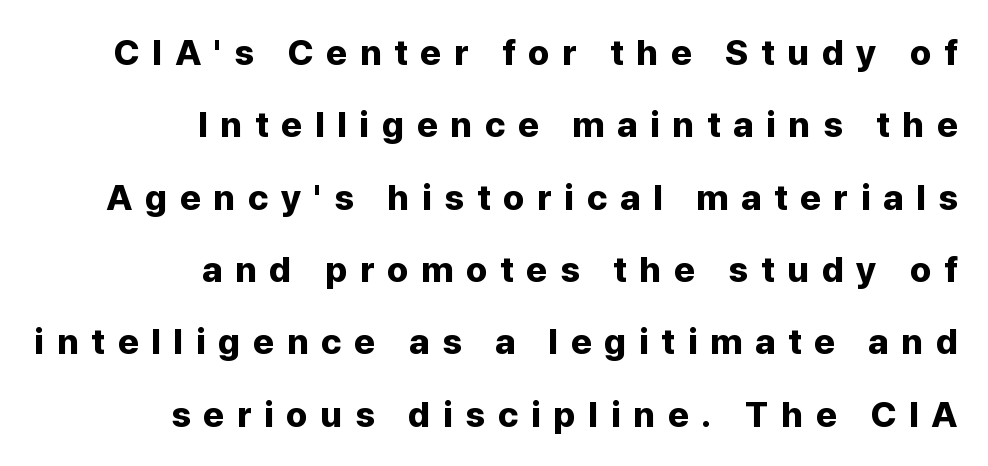
Q: Is the text bold? A: Yes.
Q: Is the text italic (slanted)? A: No, it is upright.
Q: Is the typeface a serif or a sans-serif typeface? A: Sans-serif.
Q: Is the text underlined? A: No.
Q: How is the paragraph aligned? A: Right-aligned.
Q: Is the spacing between letters normal or unusually wide? A: Unusually wide.
Q: Is the spacing between lines tight, normal or loose? A: Loose.
Q: Width (condensed, normal, or wide)? A: Normal.
Q: Stroke contrast? A: Low.
Q: x-height? A: Medium.
Q: Monospaced? A: No.
